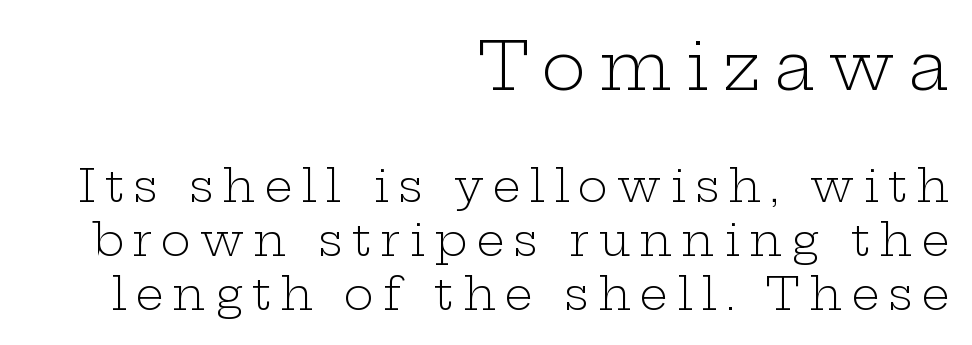
Q: Is the text bold? A: No.
Q: Is the text italic (slanted)? A: No, it is upright.
Q: Is the typeface a serif or a sans-serif typeface? A: Serif.
Q: Is the text underlined? A: No.
Q: How is the paragraph aligned? A: Right-aligned.
Q: Is the spacing between letters normal or unusually wide? A: Unusually wide.
Q: Which block of text is set in a larger size, the first (top) or the second (bottom)? A: The first (top) one.
Q: Width (condensed, normal, or wide)? A: Wide.
Q: Stroke contrast? A: Low.
Q: x-height? A: Medium.
Q: Monospaced? A: No.
